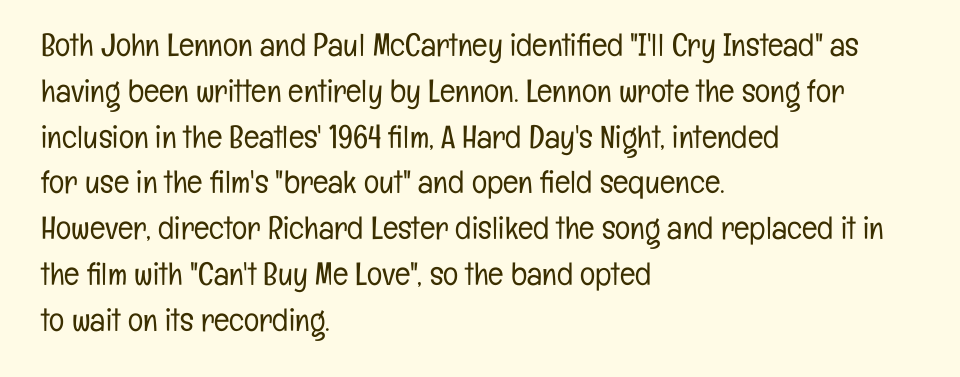
{"serif": "no", "italic": "no", "bold": "no", "weight": "light", "width": "condensed", "stroke_contrast": "low", "x_height": "medium", "monospaced": "no", "underline": "no", "align": "left", "line_spacing": "normal", "line_spacing_ratio": 1.43, "letter_spacing": "normal", "letter_spacing_em": 0.0, "glyph_px": 32}
